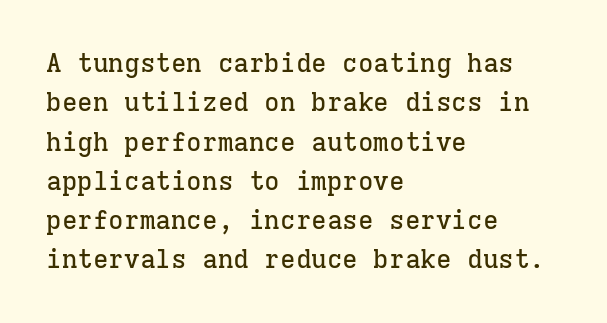
This rendering features lettering with no underline. Every row of glyphs begins at an identical x-position on the left. The leading is moderate, giving the passage an even texture. When letters stand straight like this, we call the style roman or upright.
